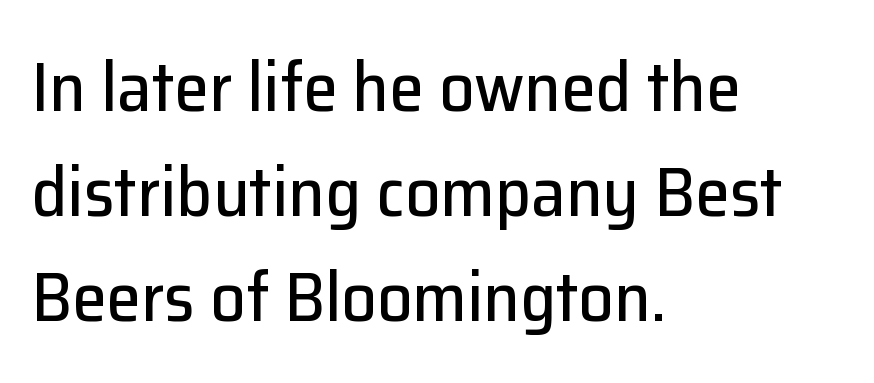
{"serif": "no", "italic": "no", "width": "normal", "stroke_contrast": "low", "x_height": "medium", "monospaced": "no", "underline": "no", "align": "left", "line_spacing": "normal", "line_spacing_ratio": 1.5, "letter_spacing": "normal", "letter_spacing_em": 0.0, "glyph_px": 70}
